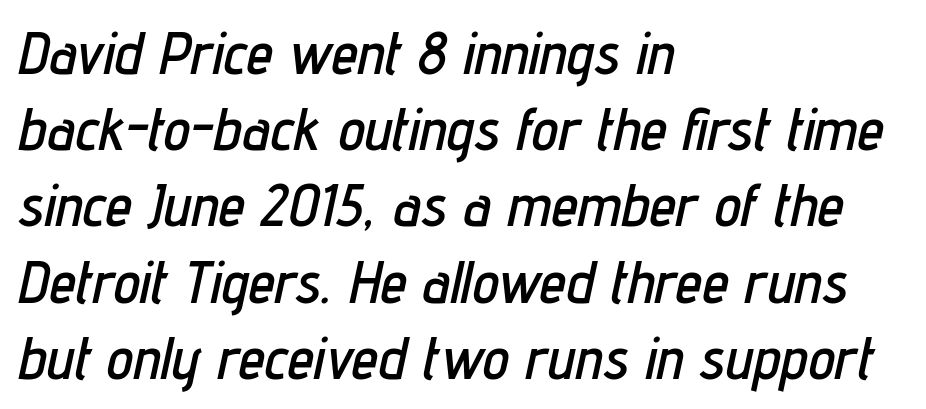
There's an unmistakable incline to the writing here. The tracking reads as untouched default to a designer's eye. Here the designer chose a conventional face with non-uniform glyph widths. The line-height multiplier appears to be the usual default. Casual observation: everything's shoved over to the left.
